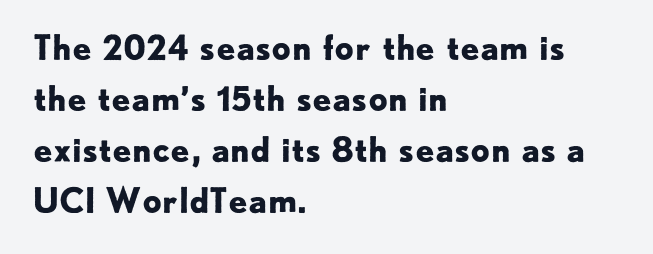
Typographic density is high because the face is bold. Italic: no, the glyphs are upright roman. Note the varied advance widths — an 'i' is clearly narrower than an 'm'. Students, observe: this is what conventionally led text looks like.
